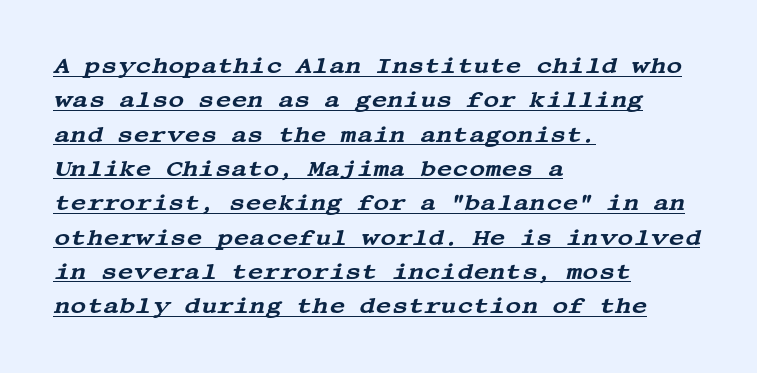
{"italic": "yes", "lean": "right", "slant_degrees": 13, "underline": "yes", "align": "left", "line_spacing": "normal", "line_spacing_ratio": 1.56, "letter_spacing": "normal", "letter_spacing_em": 0.0, "glyph_px": 22}
